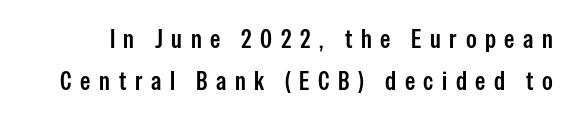
Q: Is the text italic (slanted)? A: No, it is upright.
Q: Is the text underlined? A: No.
Q: Is the spacing between letters normal or unusually wide? A: Unusually wide.
Q: Is the spacing between lines tight, normal or loose? A: Normal.
